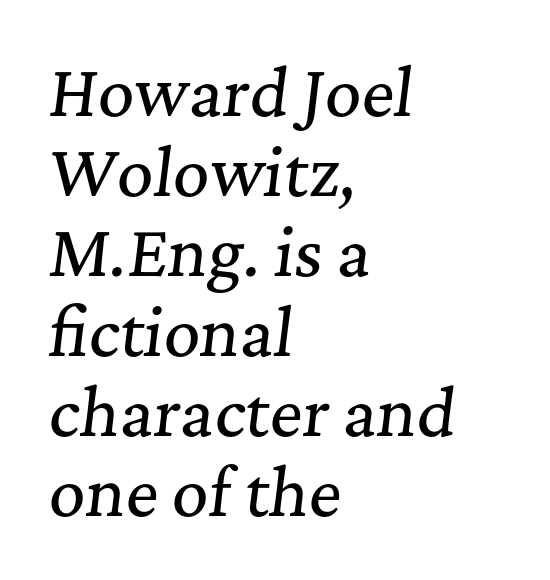
Here the designer chose a conventional face with non-uniform glyph widths. Is the type slanted? Yes — the strokes lean at a clear angle. Note: serifs present on the glyphs. The paragraph shown leans on its left margin. A clean baseline with only descenders dipping below it. A typesetter would call this leading conventional body-copy spacing.
